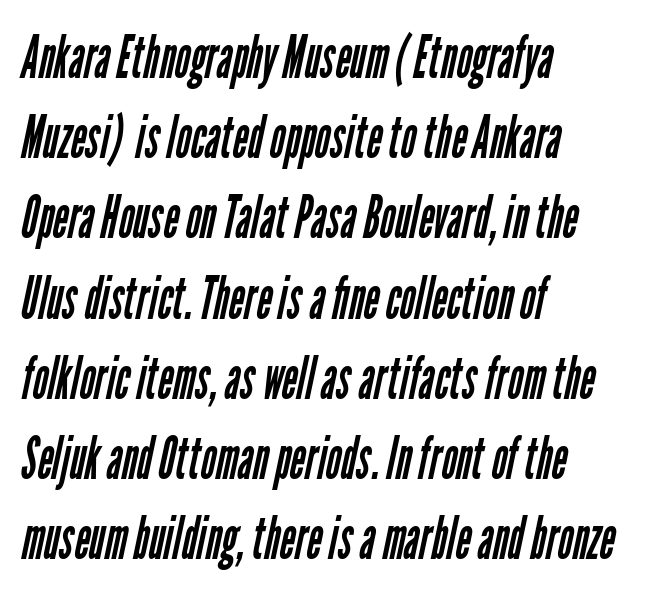
The gaps between neighbouring characters are ordinary and unremarkable. Alignment: flush left. Beneath every word, the page is bare. Is this a fixed-width face? No — the glyphs have proportional, varying widths.
